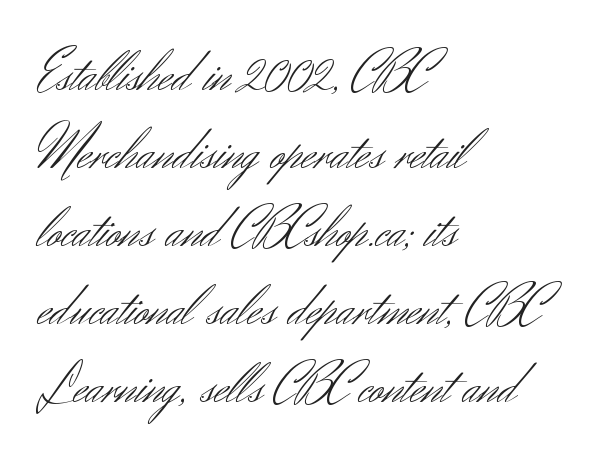
Q: Is the text bold? A: No.
Q: Is the text italic (slanted)? A: Yes.
Q: Is the typeface a serif or a sans-serif typeface? A: Sans-serif.
Q: Is the text underlined? A: No.
Q: How is the paragraph aligned? A: Left-aligned.
Q: Is the spacing between letters normal or unusually wide? A: Normal.
Q: Is the spacing between lines tight, normal or loose? A: Normal.
Q: Width (condensed, normal, or wide)? A: Normal.
Q: Stroke contrast? A: Medium.
Q: x-height? A: Small.
Q: Monospaced? A: No.
